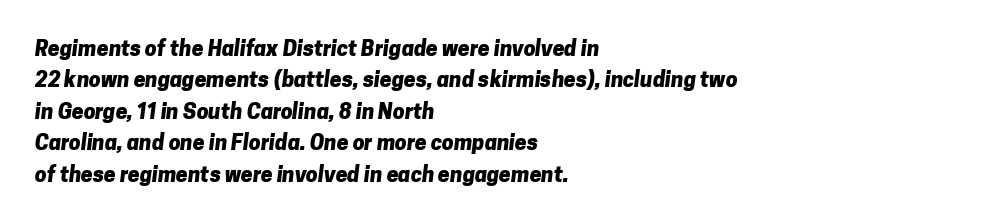
Thick stems and heavy bowls — unmistakably bold. Anything drawn beneath the words? Only blank space. There is no visible air inserted between adjacent glyphs. The rendering uses a moderate line-height, typical for paragraphs. The ragged edge is on the right, which tells us the setting is flush left.
